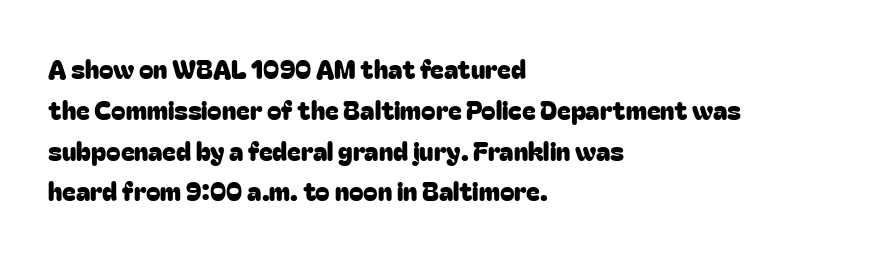
{"italic": "no", "underline": "no", "align": "left", "line_spacing": "normal", "line_spacing_ratio": 1.57, "letter_spacing": "normal", "letter_spacing_em": 0.0, "glyph_px": 26}
